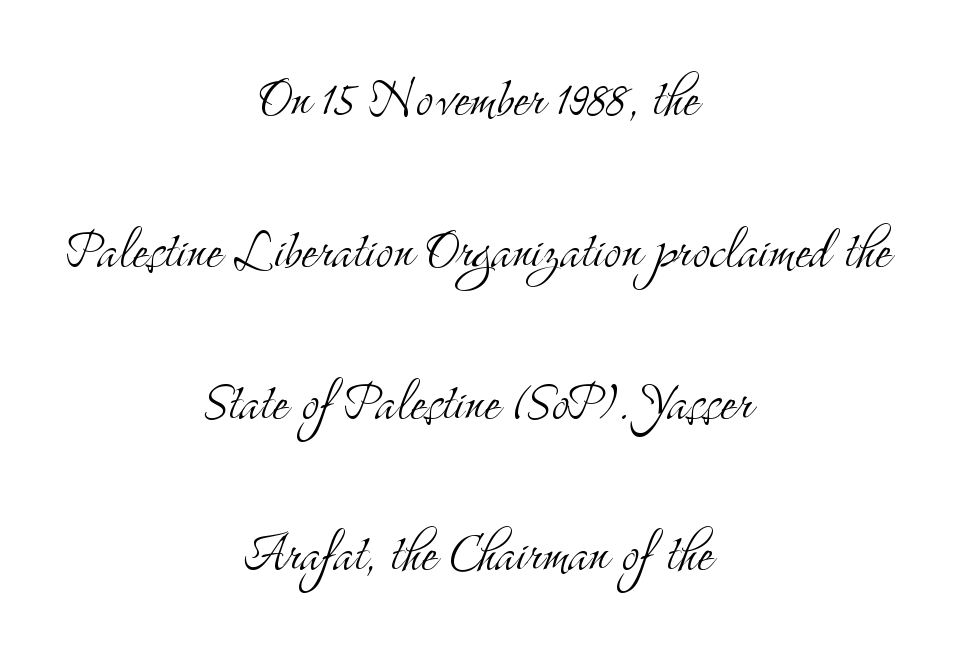
Q: Is the text bold? A: No.
Q: Is the text italic (slanted)? A: Yes.
Q: Is the typeface a serif or a sans-serif typeface? A: Serif.
Q: Is the text underlined? A: No.
Q: How is the paragraph aligned? A: Centered.
Q: Is the spacing between letters normal or unusually wide? A: Normal.
Q: Is the spacing between lines tight, normal or loose? A: Loose.
Q: Width (condensed, normal, or wide)? A: Condensed.
Q: Stroke contrast? A: Medium.
Q: x-height? A: Small.
Q: Monospaced? A: No.
